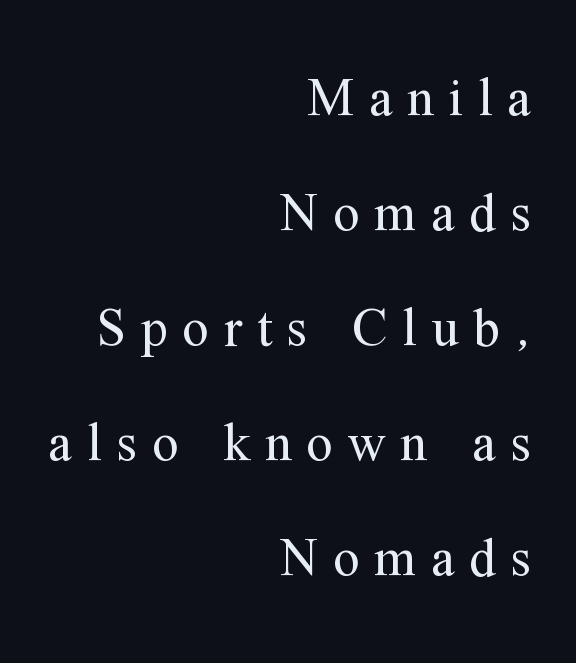
The string is rendered with underlining switched off. The axis of the letterforms is exactly vertical. Does the leading feel generous? Absolutely, it's lavish. This sample is right-justified, so line beginnings fall wherever the words allow.
